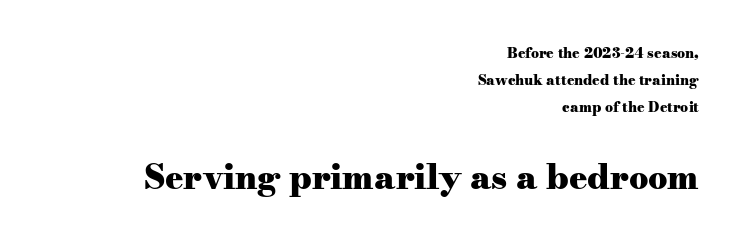
{"serif": "yes", "italic": "no", "bold": "yes", "weight": "heavy", "width": "wide", "stroke_contrast": "medium", "x_height": "small", "monospaced": "no", "underline": "no", "align": "right", "line_spacing": "loose", "line_spacing_ratio": 1.92, "letter_spacing": "normal", "letter_spacing_em": 0.0, "larger_block": "second", "size_ratio": 2.43, "glyph_px": 34}
